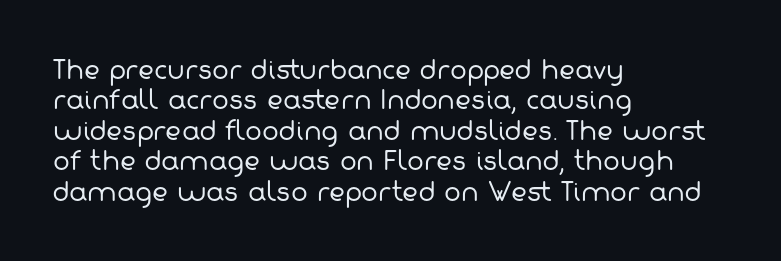
The image shows 25 px text type; set left-aligned, line spacing 1.22x, normal letter spacing, not underlined.
